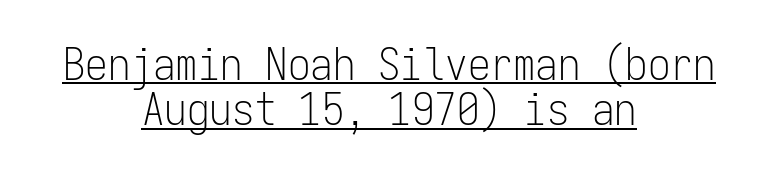
The font is comparable to plain body text, perhaps lighter. The type is set solid horizontally, with unmodified tracking. Monospaced: the letters line up in strict vertical columns. The designer dialed line spacing down below the default.
